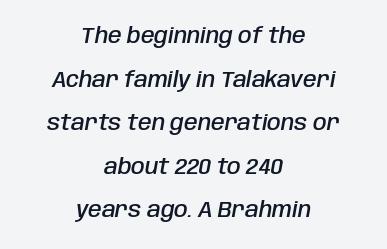
The image shows 22 px text type, italic (leaning right); set centered, loose line spacing (1.98x), normal letter spacing, not underlined.
